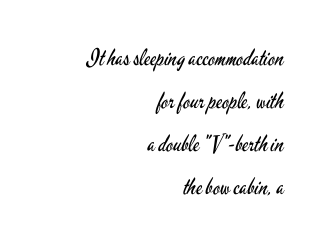
Students, note that the glyphs here touch the page at normal intervals. Type without underlining. The face looks like a standard text weight, possibly lighter. A student would call this right alignment; a typographer would say flush right, rag left.
